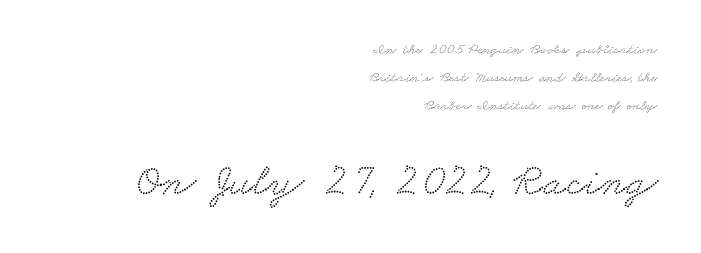
The tracking reads as untouched default to a designer's eye. A student would notice the bottom passage is typeset larger than what precedes it. Serifs: yes, visible at the terminals of the letterforms. Layout note: lines flush right. The area under the type is left untouched.
